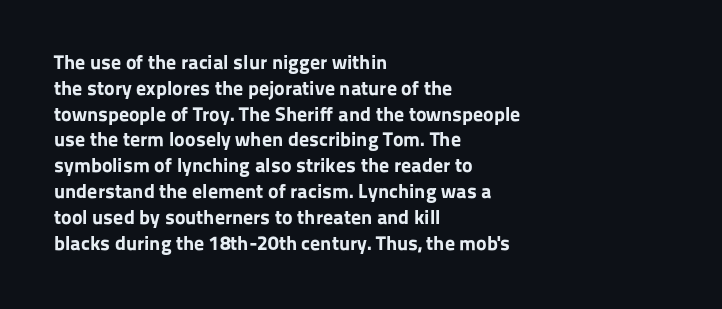
The image shows 20 px bold type, upright; set left-aligned, normal line spacing (1.29x), normal letter spacing, not underlined.
